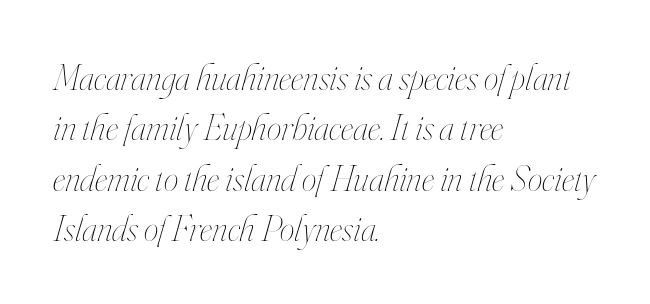
{"italic": "yes", "lean": "right", "slant_degrees": 16, "bold": "no", "weight": "thin", "width": "condensed", "stroke_contrast": "high", "x_height": "small", "monospaced": "no", "underline": "no", "align": "left", "line_spacing": "normal", "line_spacing_ratio": 1.36, "letter_spacing": "normal", "letter_spacing_em": 0.0, "glyph_px": 37}
